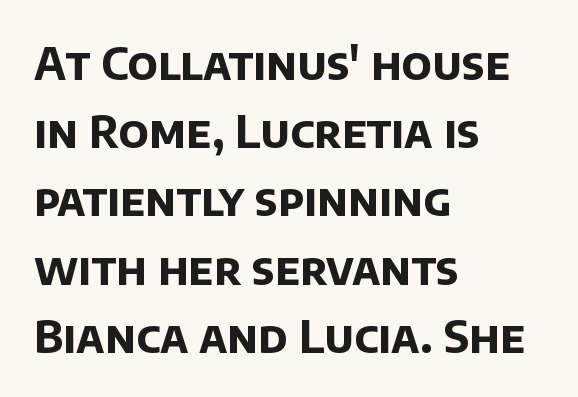
Q: Is the text bold? A: Yes.
Q: Is the typeface a serif or a sans-serif typeface? A: Sans-serif.
Q: Is the text underlined? A: No.
Q: How is the paragraph aligned? A: Left-aligned.
Q: Is the spacing between letters normal or unusually wide? A: Normal.
Q: Is the spacing between lines tight, normal or loose? A: Normal.
Q: Width (condensed, normal, or wide)? A: Normal.
Q: Stroke contrast? A: Low.
Q: x-height? A: Large.
Q: Monospaced? A: No.
